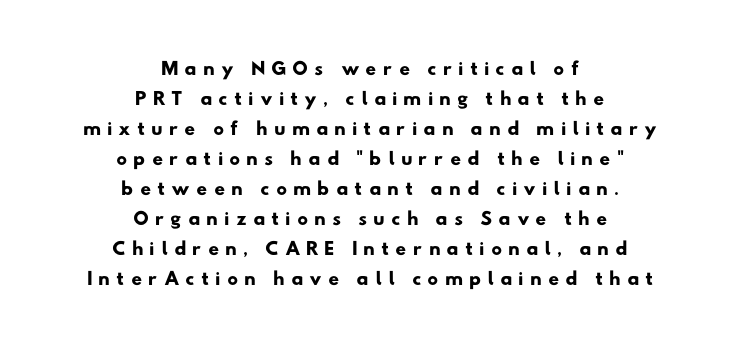
The image shows 30 px wide sans-serif type; set centered, tight line spacing (1.0x), unusually wide letter spacing (+0.2 em), not underlined; low stroke contrast and a small x-height.
